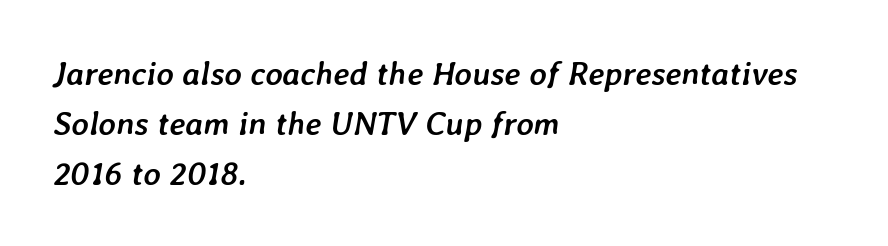
Looking at the ascenders, they clearly lean. These lines are rendered in a variable-pitch font. The lines sit at an ordinary, default distance from one another. A bare baseline throughout the passage. Each word holds together tightly as a unit, with standard inter-letter gaps. Caption: bold face, heavy strokes.
